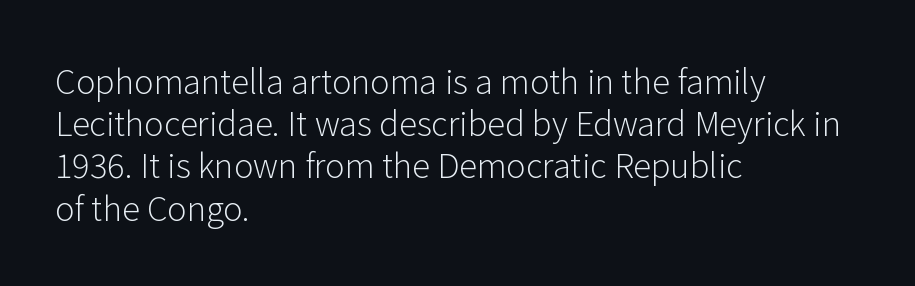
{"serif": "no", "italic": "no", "bold": "no", "weight": "light", "width": "normal", "stroke_contrast": "low", "x_height": "medium", "monospaced": "no", "underline": "no", "align": "left", "line_spacing": "normal", "line_spacing_ratio": 1.28, "letter_spacing": "normal", "letter_spacing_em": 0.0, "glyph_px": 33}
